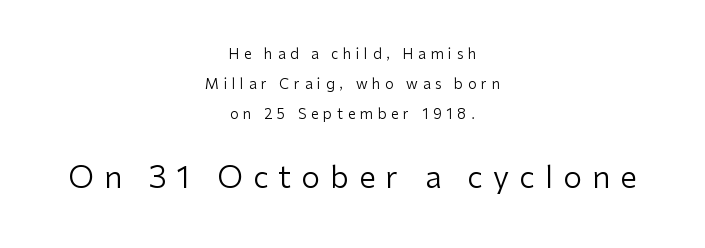
Q: Is the text bold? A: No.
Q: Is the text italic (slanted)? A: No, it is upright.
Q: Is the typeface a serif or a sans-serif typeface? A: Sans-serif.
Q: Is the text underlined? A: No.
Q: How is the paragraph aligned? A: Centered.
Q: Is the spacing between letters normal or unusually wide? A: Unusually wide.
Q: Is the spacing between lines tight, normal or loose? A: Loose.
Q: Which block of text is set in a larger size, the first (top) or the second (bottom)? A: The second (bottom) one.
Q: Width (condensed, normal, or wide)? A: Normal.
Q: Stroke contrast? A: Low.
Q: x-height? A: Medium.
Q: Monospaced? A: No.
